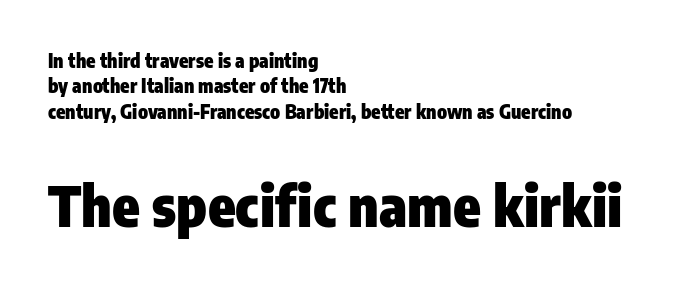
{"serif": "no", "italic": "no", "bold": "yes", "weight": "heavy", "width": "condensed", "stroke_contrast": "low", "x_height": "medium", "monospaced": "no", "underline": "no", "align": "left", "line_spacing": "normal", "line_spacing_ratio": 1.34, "letter_spacing": "normal", "letter_spacing_em": 0.0, "larger_block": "second", "size_ratio": 2.95, "glyph_px": 56}
